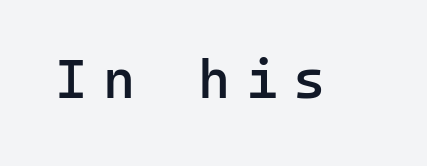
The image shows 55 px semibold sans-serif type, upright, monospaced; set unusually wide letter spacing (+0.28 em), not underlined; low stroke contrast and a medium x-height.
